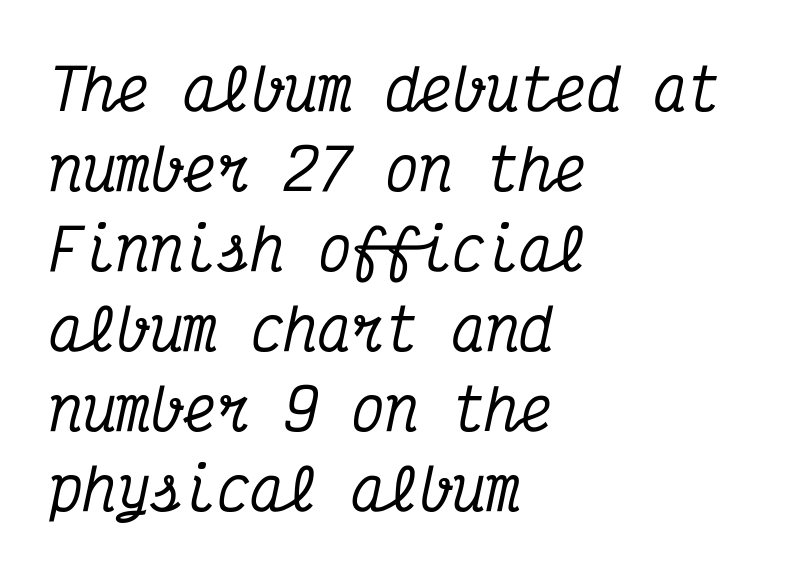
The image shows 56 px condensed serif type, italic (leaning right), monospaced; set left-aligned, normal line spacing (1.43x), normal letter spacing, not underlined; medium stroke contrast and a medium x-height.
